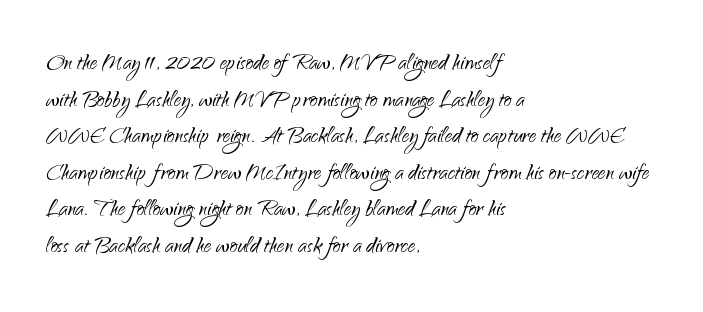
{"serif": "no", "bold": "no", "weight": "light", "width": "normal", "stroke_contrast": "low", "x_height": "small", "monospaced": "no", "underline": "no", "align": "left", "line_spacing": "normal", "line_spacing_ratio": 1.26, "letter_spacing": "normal", "letter_spacing_em": 0.0, "glyph_px": 29}
